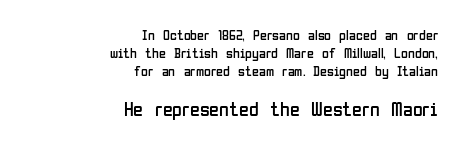
The image shows 20 px text type, upright; set right-aligned, normal line spacing (1.28x), normal letter spacing, not underlined; the second (bottom) block is 1.43x larger.
